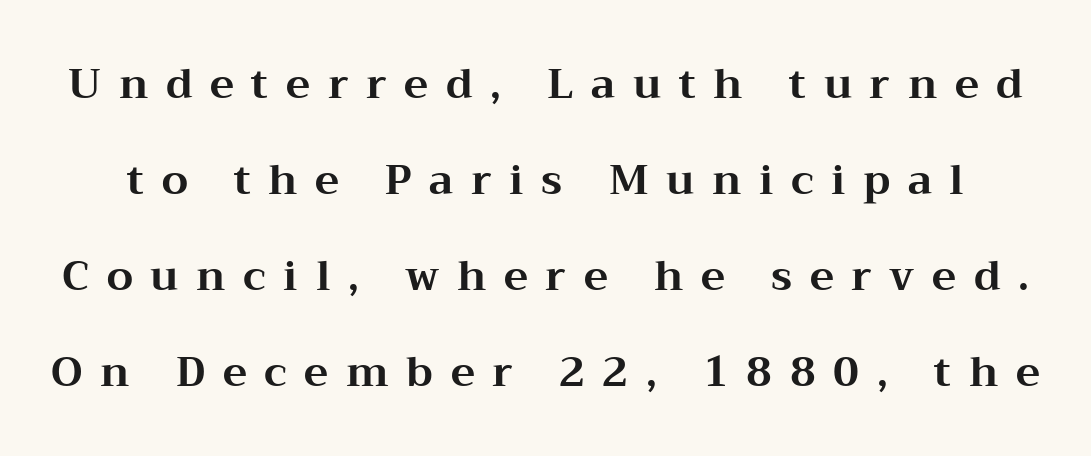
The image shows 41 px bold, wide serif type, upright; set loose line spacing (2.34x), unusually wide letter spacing (+0.43 em), not underlined; medium stroke contrast and a medium x-height.
